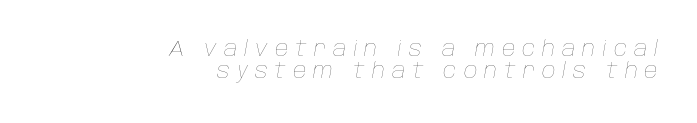
{"italic": "yes", "lean": "right", "slant_degrees": 10, "bold": "no", "underline": "no", "align": "right", "line_spacing": "tight", "line_spacing_ratio": 1.04, "letter_spacing": "wide", "letter_spacing_em": 0.33, "glyph_px": 21}
